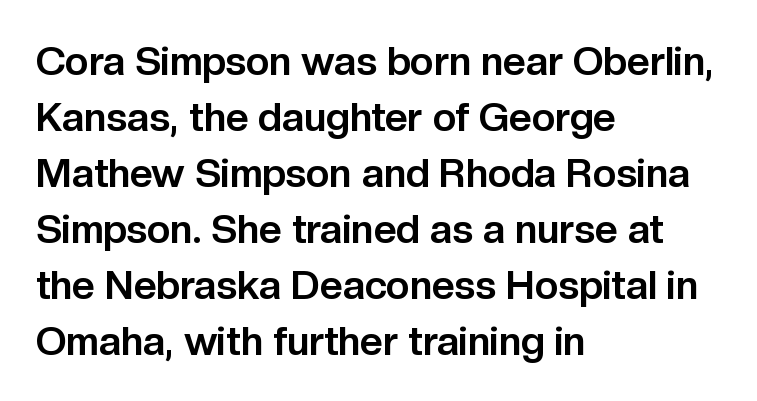
The image shows 40 px bold sans-serif type, upright; set left-aligned, normal line spacing (1.4x), normal letter spacing, not underlined; low stroke contrast and a medium x-height.
